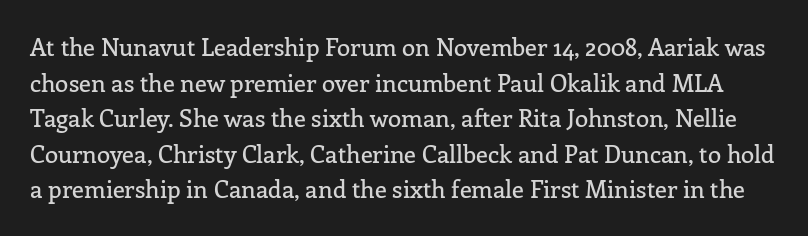
{"italic": "no", "underline": "no", "line_spacing": "normal", "line_spacing_ratio": 1.48, "letter_spacing": "normal", "letter_spacing_em": 0.0, "glyph_px": 24}
